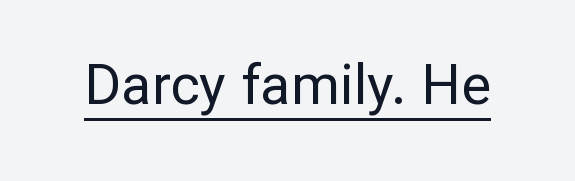
Q: Is the text bold? A: No.
Q: Is the text italic (slanted)? A: No, it is upright.
Q: Is the typeface a serif or a sans-serif typeface? A: Sans-serif.
Q: Is the text underlined? A: Yes.
Q: Is the spacing between letters normal or unusually wide? A: Normal.
Q: Width (condensed, normal, or wide)? A: Normal.
Q: Stroke contrast? A: Low.
Q: x-height? A: Medium.
Q: Monospaced? A: No.
